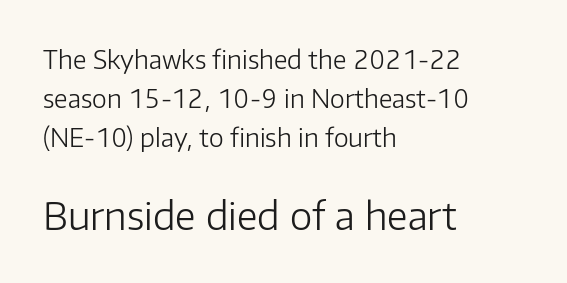
The letterforms sit shoulder to shoulder at normal distance. The passage shown begins with its smaller block and ends with its larger one. The space beneath each line is pristine and unruled. Where is the straight margin? On the left. The lines sit at an ordinary, default distance from one another. The letters advance in unequal steps, a hallmark of proportional type.
